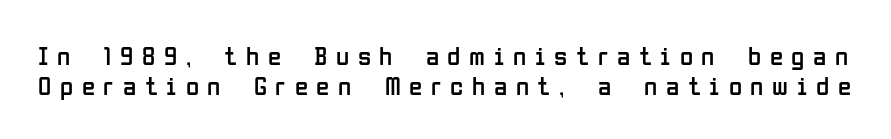
The image shows 27 px text type, upright; set tight line spacing (1.11x), unusually wide letter spacing (+0.32 em), not underlined.
